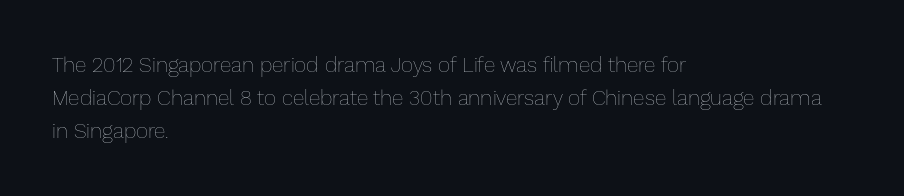
Upright lettering throughout. The rows are spaced the way most documents space them. These lines stack with their left ends in a neat column. The space beneath each line is pristine and unruled. This sample uses plain, unmodified letter spacing. Stem width sits at or under what a default text font uses.
